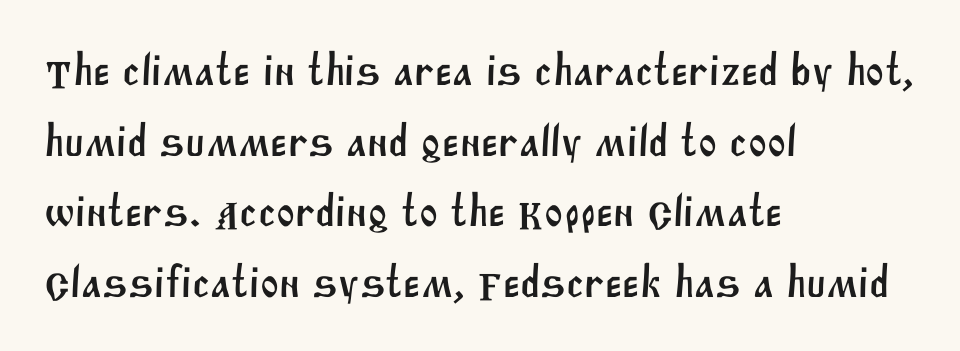
These lines are composed in type without serifs. The line texture is even and compact thanks to regular tracking. These lines are set flush left with a ragged right edge. The vertical gap from one line to the next is medium.
